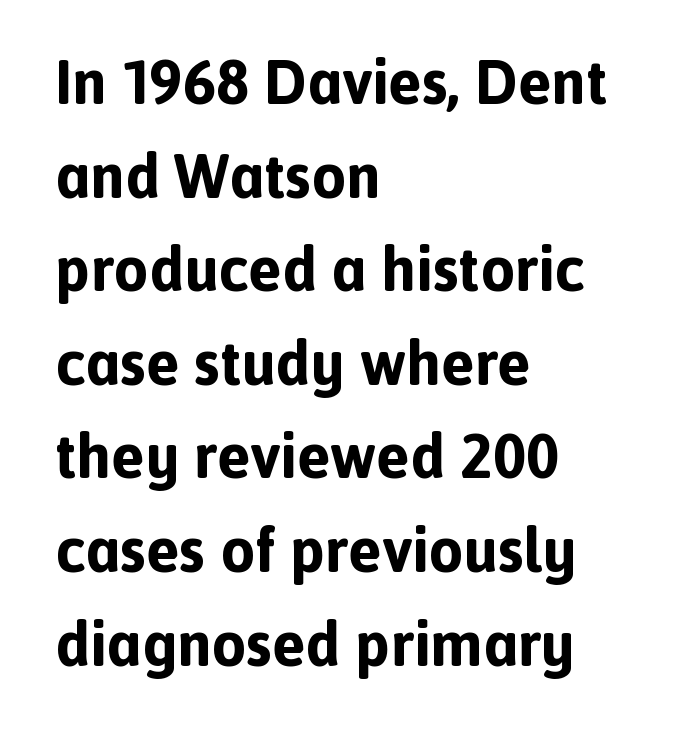
Summary of vertical rhythm: regular, with standard interline spacing. The letters stand straight up with perfectly vertical stems. These lines are set flush left with a ragged right edge. Look at the tracking — it's just the regular setting, nothing added.
